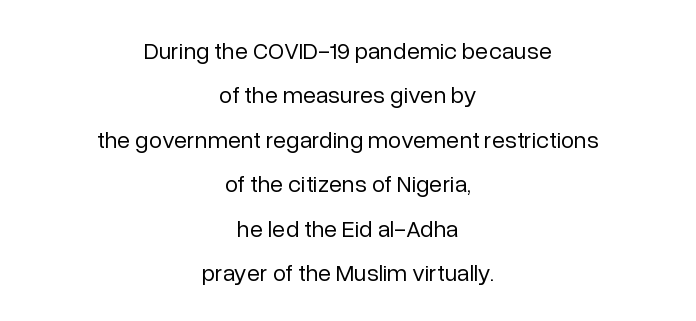
{"italic": "no", "bold": "no", "underline": "no", "align": "center", "line_spacing_ratio": 1.85, "letter_spacing": "normal", "letter_spacing_em": 0.0, "glyph_px": 24}
